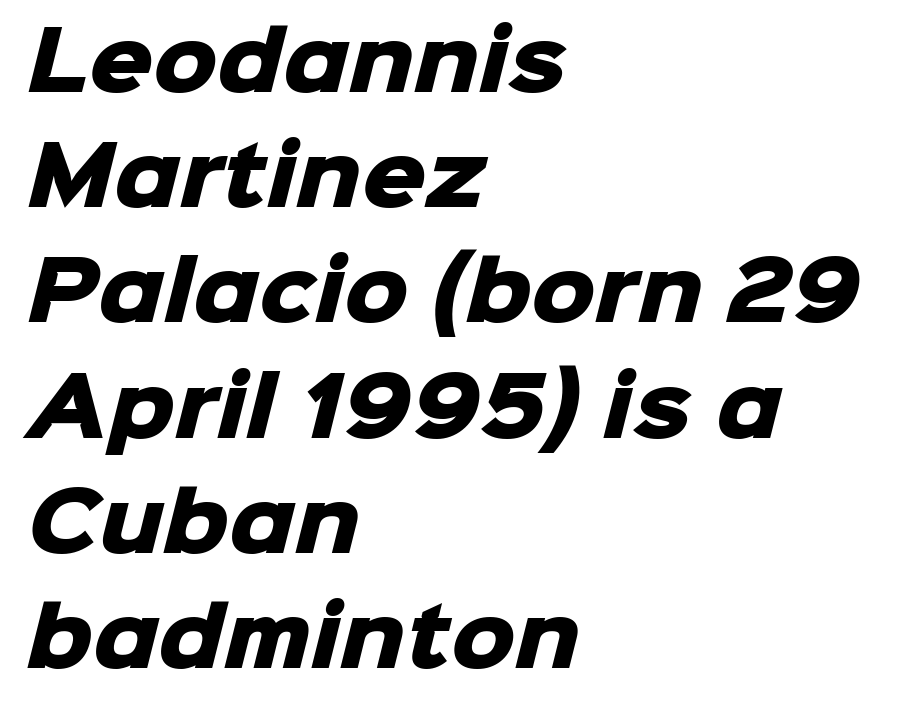
Q: Is the text bold? A: Yes.
Q: Is the typeface a serif or a sans-serif typeface? A: Sans-serif.
Q: Is the text underlined? A: No.
Q: How is the paragraph aligned? A: Left-aligned.
Q: Is the spacing between letters normal or unusually wide? A: Normal.
Q: Is the spacing between lines tight, normal or loose? A: Normal.
Q: Width (condensed, normal, or wide)? A: Normal.
Q: Stroke contrast? A: Low.
Q: x-height? A: Medium.
Q: Monospaced? A: No.
